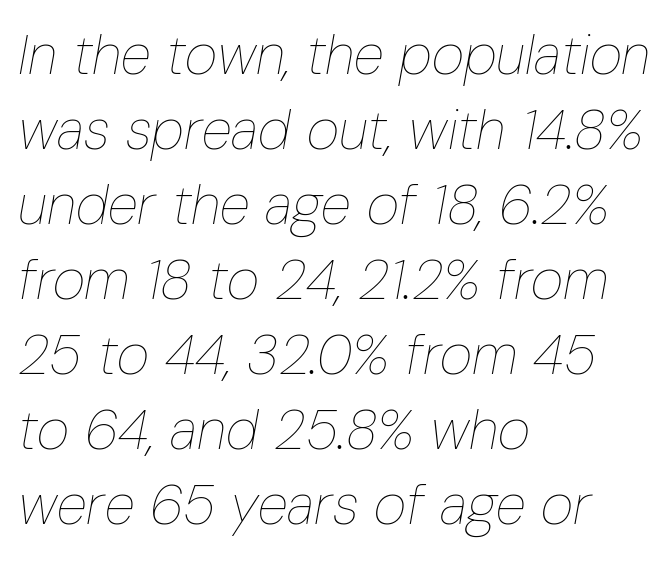
{"italic": "yes", "lean": "right", "slant_degrees": 10, "bold": "no", "weight": "thin", "width": "condensed", "stroke_contrast": "low", "x_height": "medium", "monospaced": "no", "underline": "no", "align": "left", "line_spacing": "normal", "line_spacing_ratio": 1.34, "letter_spacing": "normal", "letter_spacing_em": 0.0, "glyph_px": 56}
